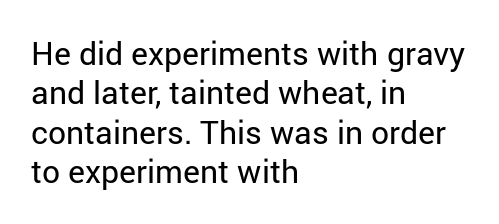
Q: Is the text bold? A: No.
Q: Is the text italic (slanted)? A: No, it is upright.
Q: Is the typeface a serif or a sans-serif typeface? A: Sans-serif.
Q: Is the text underlined? A: No.
Q: How is the paragraph aligned? A: Left-aligned.
Q: Is the spacing between letters normal or unusually wide? A: Normal.
Q: Width (condensed, normal, or wide)? A: Normal.
Q: Stroke contrast? A: Low.
Q: x-height? A: Medium.
Q: Monospaced? A: No.
